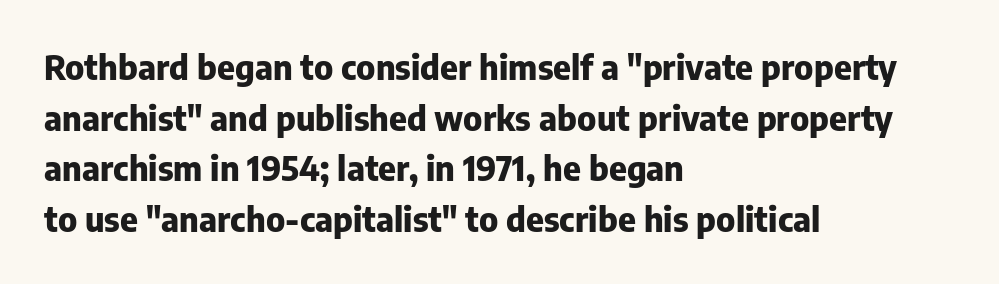
Q: Is the text bold? A: Yes.
Q: Is the text italic (slanted)? A: No, it is upright.
Q: Is the typeface a serif or a sans-serif typeface? A: Sans-serif.
Q: Is the text underlined? A: No.
Q: How is the paragraph aligned? A: Left-aligned.
Q: Is the spacing between letters normal or unusually wide? A: Normal.
Q: Is the spacing between lines tight, normal or loose? A: Normal.
Q: Width (condensed, normal, or wide)? A: Normal.
Q: Stroke contrast? A: Low.
Q: x-height? A: Medium.
Q: Monospaced? A: No.
